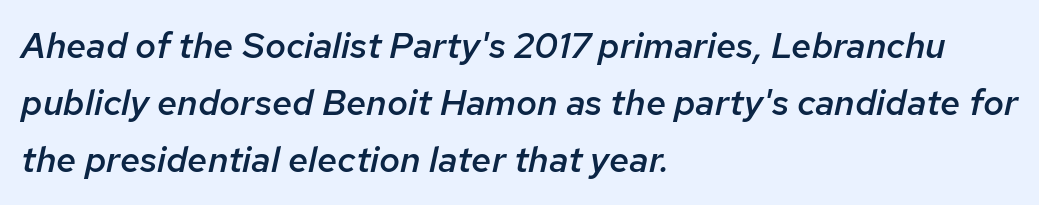
Q: Is the text bold? A: Semi-bold.
Q: Is the text italic (slanted)? A: Yes, it leans right by about 12 degrees.
Q: Is the text underlined? A: No.
Q: How is the paragraph aligned? A: Left-aligned.
Q: Is the spacing between letters normal or unusually wide? A: Normal.
Q: Is the spacing between lines tight, normal or loose? A: Normal.
Q: Width (condensed, normal, or wide)? A: Normal.
Q: Stroke contrast? A: Low.
Q: x-height? A: Medium.
Q: Monospaced? A: No.
